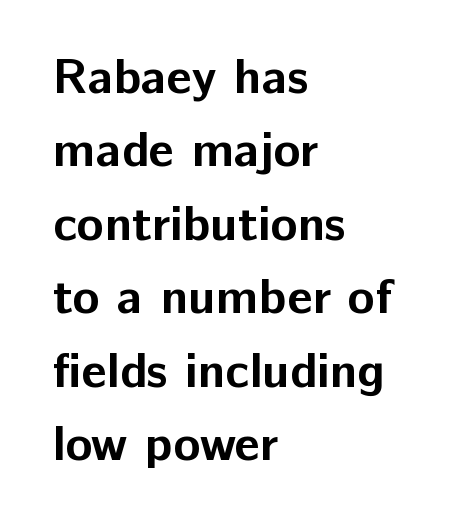
Emphasis by weight is at full strength: bold. In terms of posture, this sample is upright. Descenders are the only things crossing below the line. The glyphs in this specimen are sans serif. The setting favours the left margin, as ordinary paragraphs usually do.
